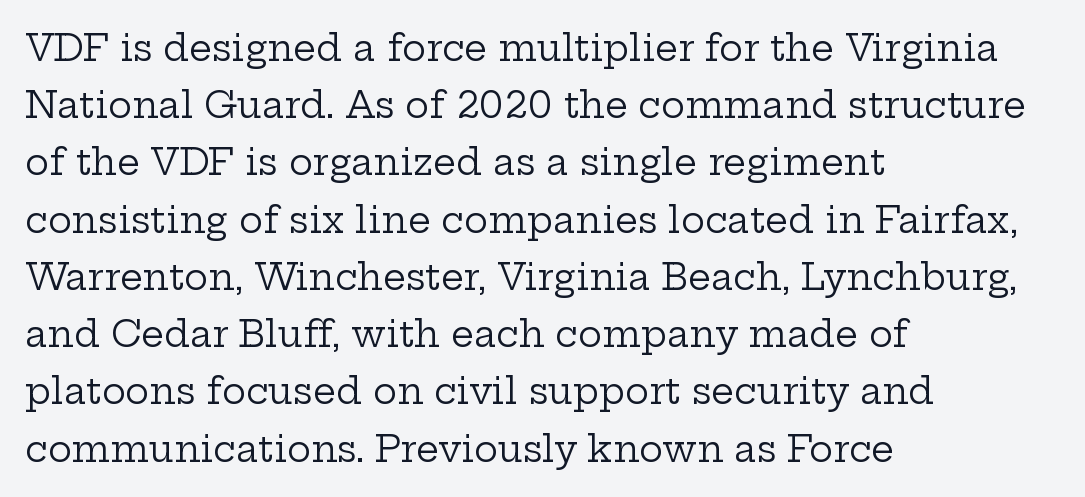
The foot of each line stays bare and open. The letters carry serifs — small finishing strokes at the ends of their stems. Whoever set this chose a conventional vertical rhythm. These lines keep a tight, regular rhythm from letter to letter. Caption: face not bold, strokes unweighted.
